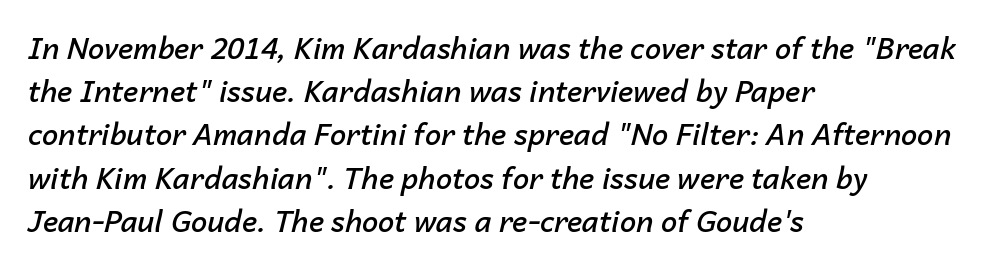
{"italic": "yes", "lean": "right", "slant_degrees": 14, "bold": "semi", "weight": "semibold", "width": "normal", "stroke_contrast": "low", "x_height": "medium", "monospaced": "no", "underline": "no", "align": "left", "line_spacing": "normal", "line_spacing_ratio": 1.49, "letter_spacing": "normal", "letter_spacing_em": 0.0, "glyph_px": 29}
